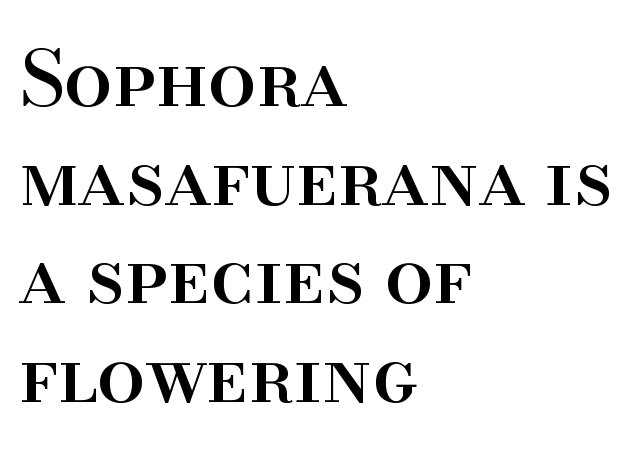
The image shows 77 px serif type, upright; set left-aligned, normal line spacing (1.28x), normal letter spacing, not underlined; high stroke contrast and a small x-height.
